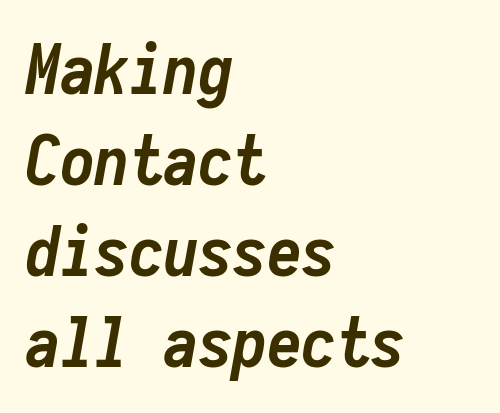
No extra tracking has been applied to these lines. You'd pick this weight for a headline — it's a proper bold. The typography opts for an oblique posture over an upright one. Note the uniform advance width — an 'i' takes as much space as an 'm'. Honestly, the row spacing looks completely unremarkable. Alignment: flush left.
